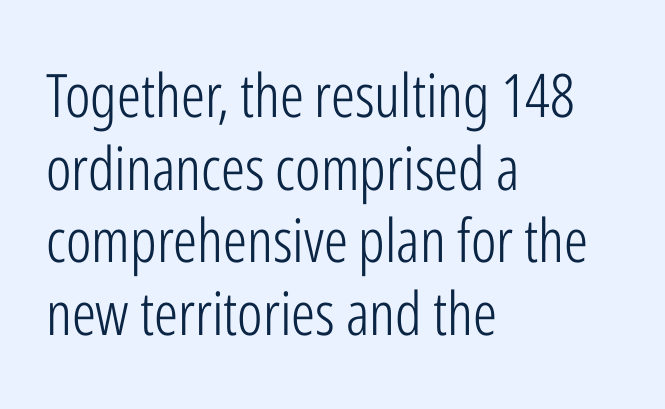
The image shows 60 px light, condensed sans-serif type, upright; set left-aligned, line spacing 1.21x, normal letter spacing, not underlined; low stroke contrast and a medium x-height.
